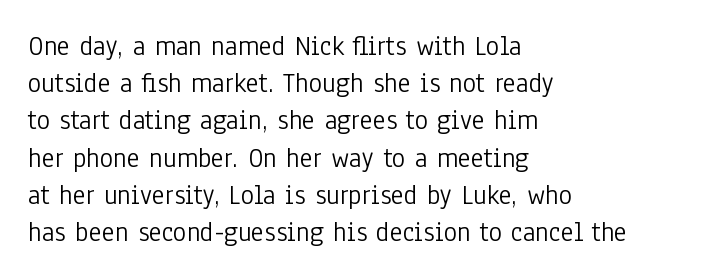
The lettering holds an erect, upright posture throughout. Default kerning and tracking; the words read as compact shapes. No word sits above an underline. Caption: face not bold, strokes unweighted. The leading is moderate, giving the passage an even texture.
